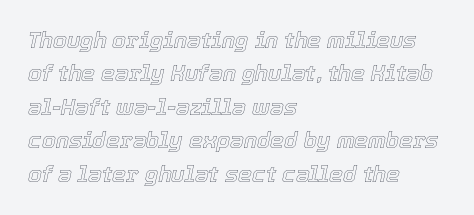
The space beneath each line is pristine and unruled. Does extra space separate the letters? No, they use regular spacing. A student would call this left alignment; a typographer would say flush left, rag right. Regarding leading, the lines here are spaced in the standard way.
